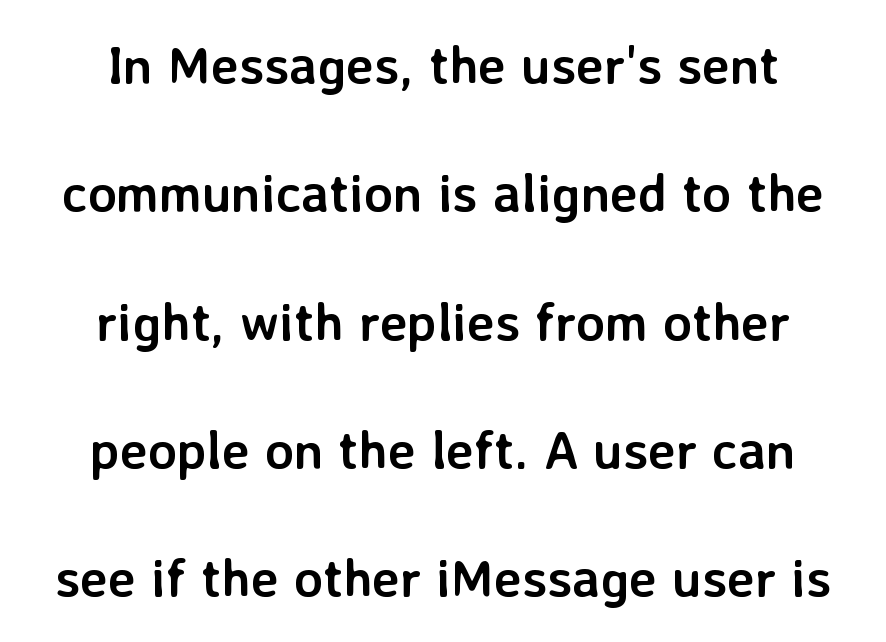
The image shows 53 px semibold sans-serif type, upright; set centered, loose line spacing (2.42x), normal letter spacing, not underlined; low stroke contrast and a medium x-height.
